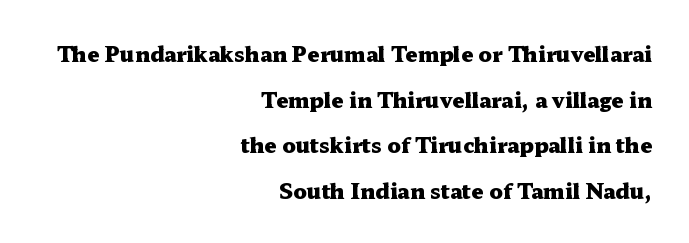
The space beneath each line is pristine and unruled. Is there any slant? The stems are plumb. What's the leading like? Stretched, with rows far apart. The sample has been set heavy, in full bold. Each word holds together tightly as a unit, with standard inter-letter gaps.
